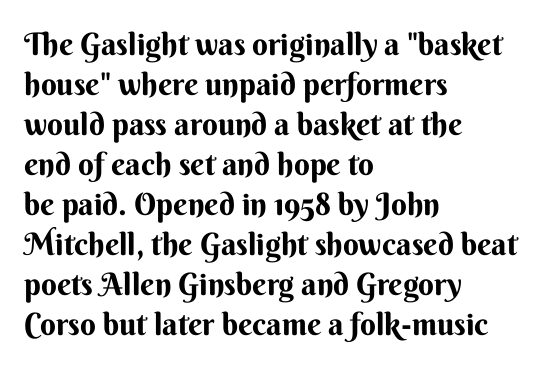
Q: Is the text italic (slanted)? A: No, it is upright.
Q: Is the typeface a serif or a sans-serif typeface? A: Sans-serif.
Q: Is the text underlined? A: No.
Q: How is the paragraph aligned? A: Left-aligned.
Q: Is the spacing between letters normal or unusually wide? A: Normal.
Q: Is the spacing between lines tight, normal or loose? A: Normal.
Q: Width (condensed, normal, or wide)? A: Normal.
Q: Stroke contrast? A: Medium.
Q: x-height? A: Small.
Q: Monospaced? A: No.
